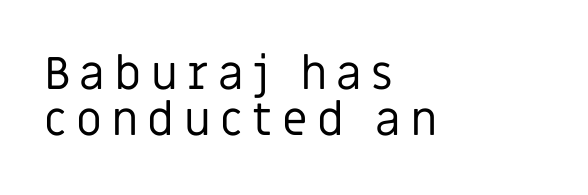
Q: Is the text bold? A: No.
Q: Is the text italic (slanted)? A: No, it is upright.
Q: Is the typeface a serif or a sans-serif typeface? A: Sans-serif.
Q: Is the text underlined? A: No.
Q: How is the paragraph aligned? A: Left-aligned.
Q: Is the spacing between letters normal or unusually wide? A: Unusually wide.
Q: Is the spacing between lines tight, normal or loose? A: Tight.
Q: Width (condensed, normal, or wide)? A: Normal.
Q: Stroke contrast? A: Low.
Q: x-height? A: Large.
Q: Monospaced? A: No.
